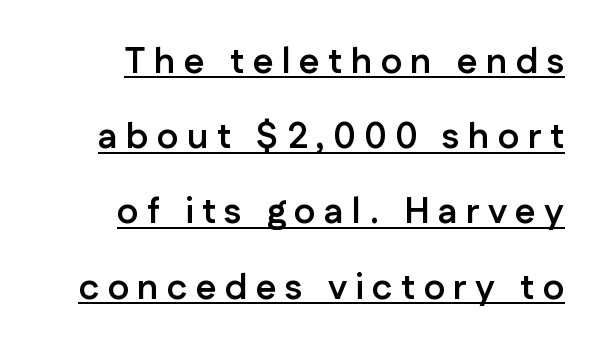
Q: Is the text bold? A: Yes.
Q: Is the text italic (slanted)? A: No, it is upright.
Q: Is the typeface a serif or a sans-serif typeface? A: Sans-serif.
Q: Is the text underlined? A: Yes.
Q: How is the paragraph aligned? A: Right-aligned.
Q: Is the spacing between letters normal or unusually wide? A: Unusually wide.
Q: Is the spacing between lines tight, normal or loose? A: Loose.
Q: Width (condensed, normal, or wide)? A: Normal.
Q: Stroke contrast? A: Low.
Q: x-height? A: Medium.
Q: Monospaced? A: No.
